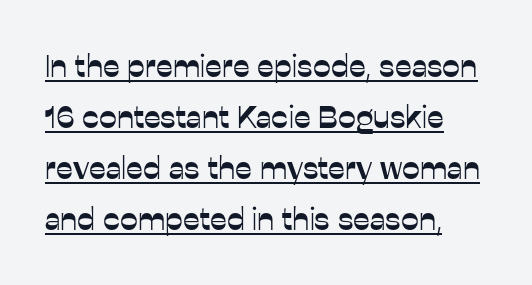
{"serif": "no", "italic": "no", "width": "normal", "stroke_contrast": "low", "x_height": "medium", "monospaced": "no", "underline": "yes", "align": "left", "line_spacing": "normal", "line_spacing_ratio": 1.59, "letter_spacing": "normal", "letter_spacing_em": 0.0, "glyph_px": 32}
